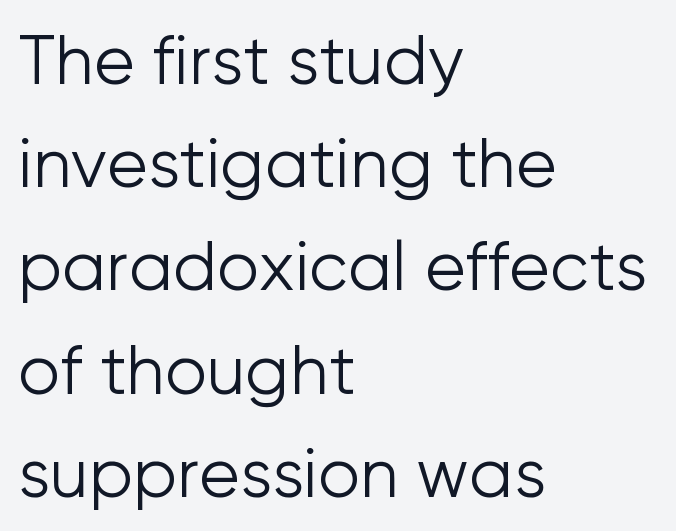
The image shows 67 px light sans-serif type, upright; set left-aligned, normal line spacing (1.54x), normal letter spacing, not underlined; low stroke contrast and a medium x-height.
